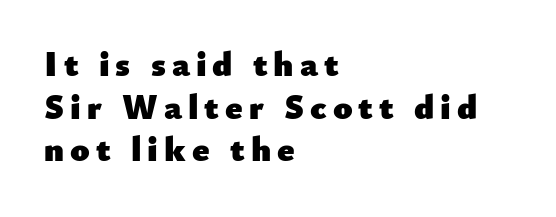
A classic flush-left, rag-right setting is used for this passage. Examine the stroke ends and you'll find no serifs. A bare baseline throughout the passage. You could not count columns in this text — the font is proportionally spaced.
